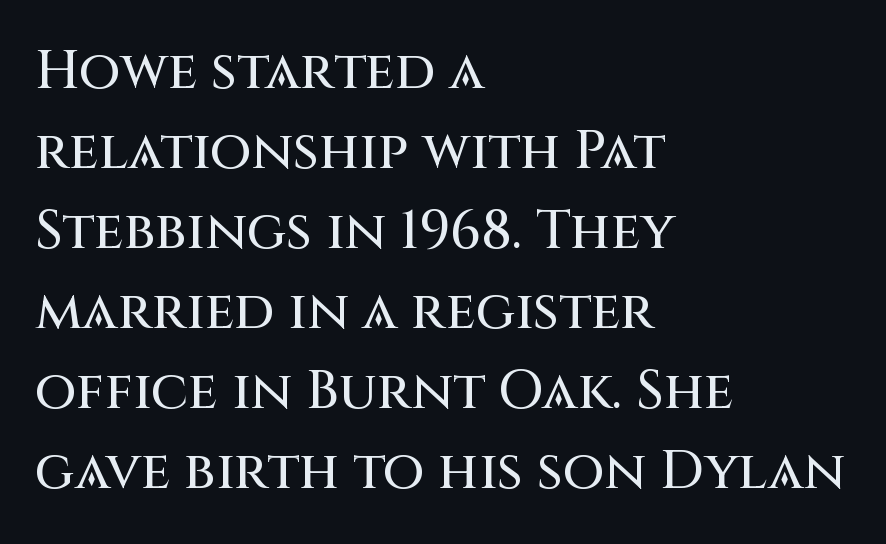
Q: Is the text italic (slanted)? A: No, it is upright.
Q: Is the typeface a serif or a sans-serif typeface? A: Sans-serif.
Q: Is the text underlined? A: No.
Q: How is the paragraph aligned? A: Left-aligned.
Q: Is the spacing between letters normal or unusually wide? A: Normal.
Q: Is the spacing between lines tight, normal or loose? A: Normal.
Q: Width (condensed, normal, or wide)? A: Normal.
Q: Stroke contrast? A: Medium.
Q: x-height? A: Large.
Q: Monospaced? A: No.
